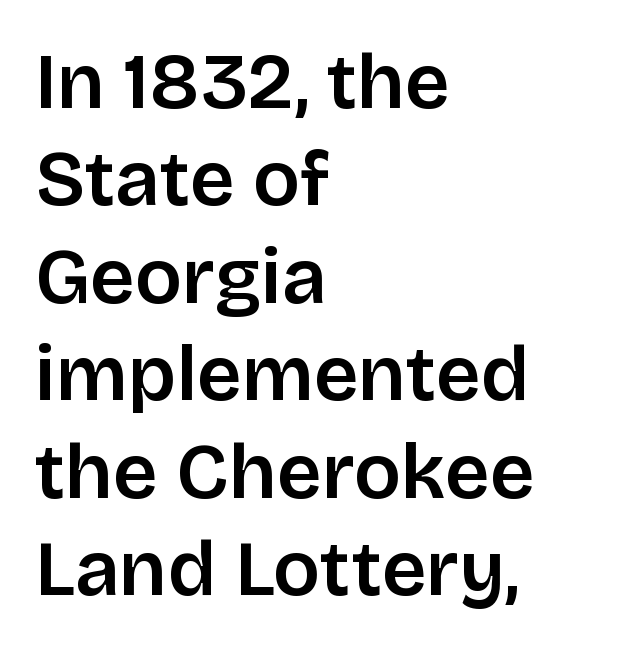
Q: Is the text italic (slanted)? A: No, it is upright.
Q: Is the typeface a serif or a sans-serif typeface? A: Sans-serif.
Q: Is the text underlined? A: No.
Q: How is the paragraph aligned? A: Left-aligned.
Q: Is the spacing between letters normal or unusually wide? A: Normal.
Q: Is the spacing between lines tight, normal or loose? A: Normal.
Q: Width (condensed, normal, or wide)? A: Normal.
Q: Stroke contrast? A: Low.
Q: x-height? A: Large.
Q: Monospaced? A: No.
